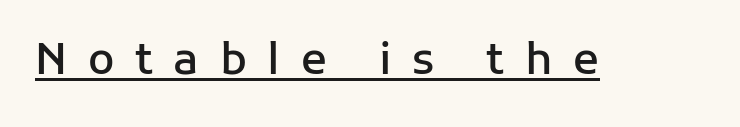
The image shows 43 px semibold sans-serif type, upright; set unusually wide letter spacing (+0.48 em), underlined; low stroke contrast and a medium x-height.
